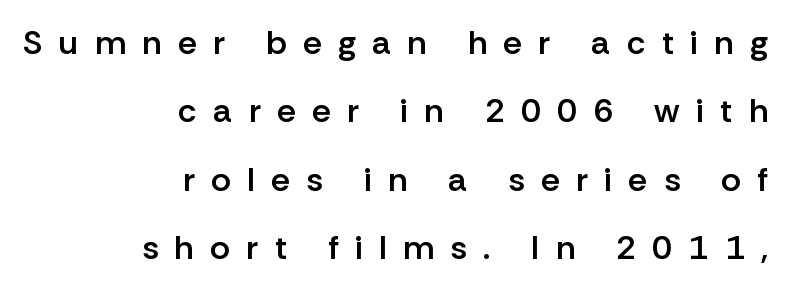
The image shows 34 px semibold sans-serif type, upright; set right-aligned, loose line spacing (2.01x), unusually wide letter spacing (+0.48 em), not underlined; low stroke contrast and a medium x-height.
